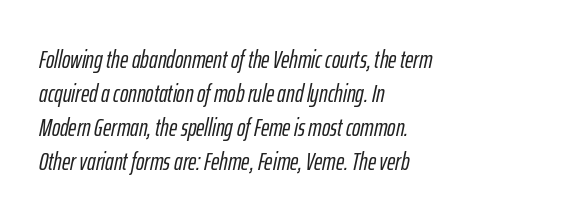
{"italic": "yes", "lean": "right", "slant_degrees": 12, "underline": "no", "align": "left", "line_spacing": "normal", "line_spacing_ratio": 1.36, "letter_spacing": "normal", "letter_spacing_em": 0.0, "glyph_px": 25}
